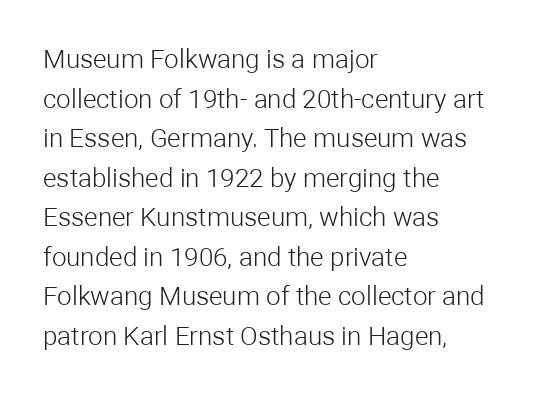
The image shows 26 px text type, upright; set left-aligned, normal line spacing (1.52x), normal letter spacing, not underlined.
